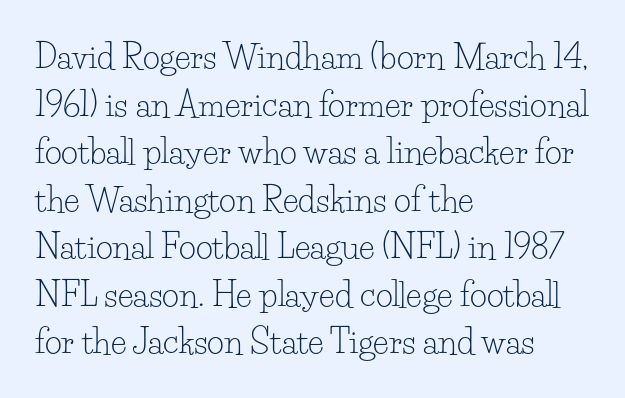
The image shows 33 px light serif type, upright; set left-aligned, normal line spacing (1.44x), normal letter spacing, not underlined; low stroke contrast and a small x-height.
